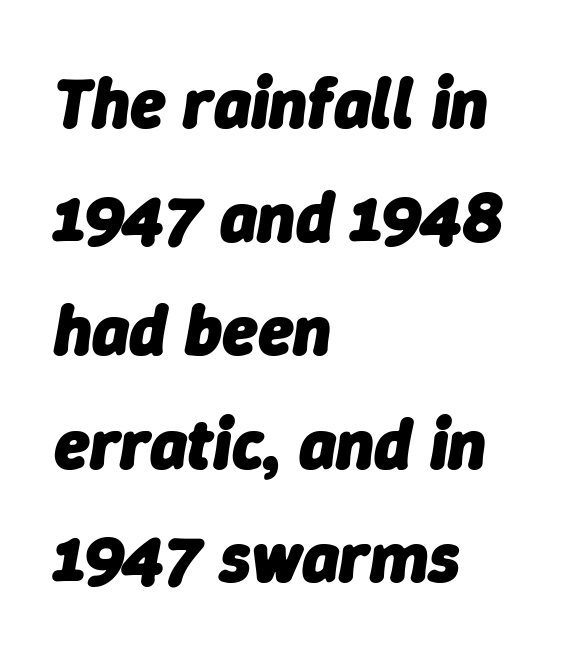
The rendering uses natural spacing where letterforms have individual widths. The whole block is typeset with a tilt. The face used here is rendered with its standard letterfit. Bold? Absolutely — the strokes are thick and heavy. A student would call this left alignment; a typographer would say flush left, rag right. Descenders hang freely into open space.
